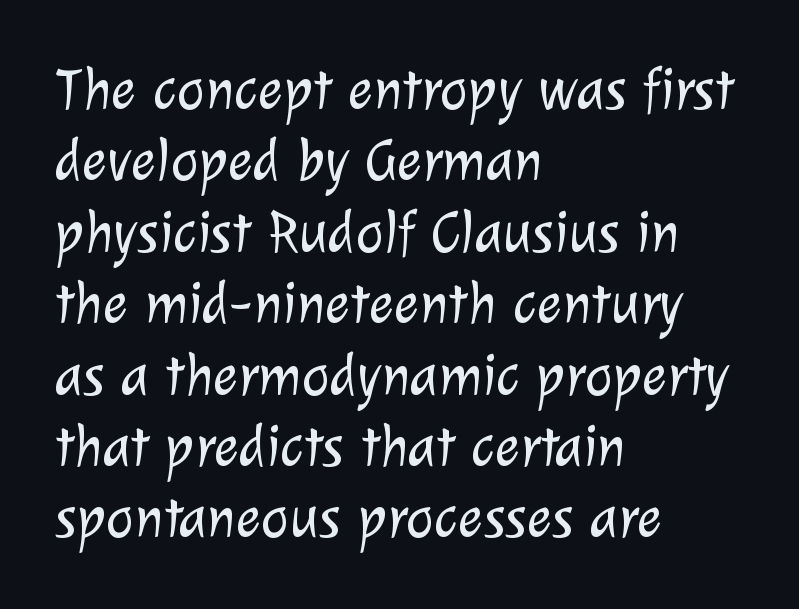
Here the designer chose a conventional face with non-uniform glyph widths. Check under the words: just untouched page. The lines in this sample share a left origin and differ only in where they stop. The text was rendered using a sans face with plain stroke endings.
